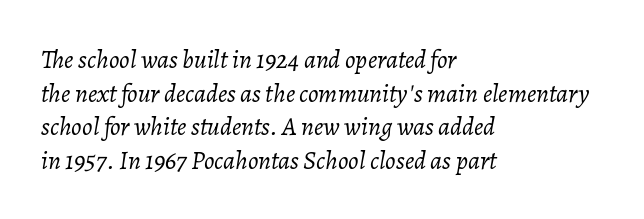
{"italic": "yes", "lean": "right", "slant_degrees": 7, "bold": "no", "underline": "no", "align": "left", "line_spacing": "normal", "line_spacing_ratio": 1.29, "letter_spacing": "normal", "letter_spacing_em": 0.0, "glyph_px": 26}
